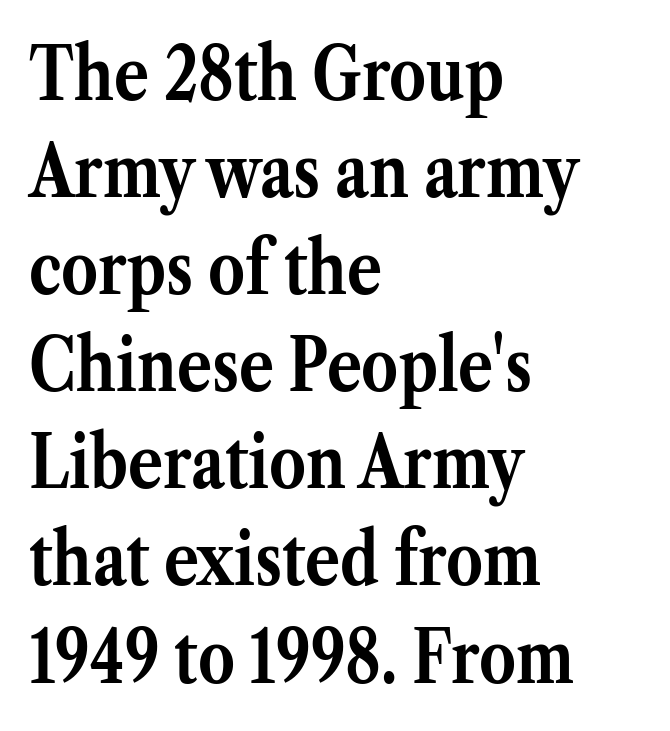
Q: Is the text bold? A: Yes.
Q: Is the text italic (slanted)? A: No, it is upright.
Q: Is the typeface a serif or a sans-serif typeface? A: Serif.
Q: Is the text underlined? A: No.
Q: How is the paragraph aligned? A: Left-aligned.
Q: Is the spacing between letters normal or unusually wide? A: Normal.
Q: Is the spacing between lines tight, normal or loose? A: Normal.
Q: Width (condensed, normal, or wide)? A: Normal.
Q: Stroke contrast? A: Medium.
Q: x-height? A: Medium.
Q: Monospaced? A: No.
